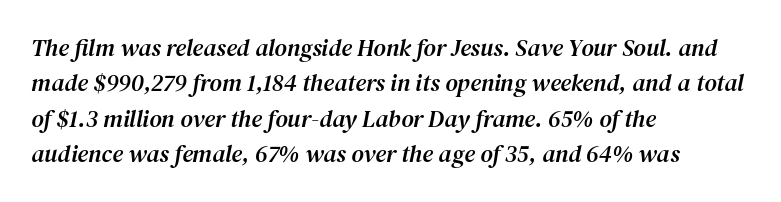
The face used here is rendered with its standard letterfit. Short and long lines alike share a common starting point at left. The string is rendered with underlining switched off. The rendering applies a slant to the glyphs.
